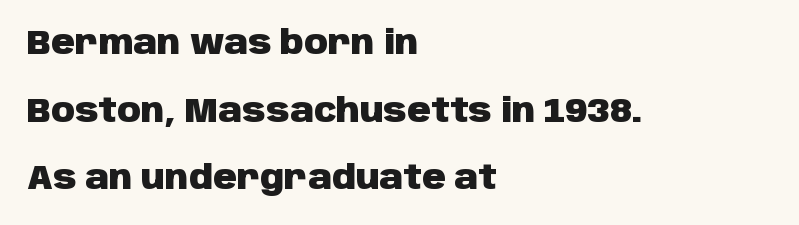
Q: Is the text bold? A: Yes.
Q: Is the text italic (slanted)? A: No, it is upright.
Q: Is the typeface a serif or a sans-serif typeface? A: Sans-serif.
Q: Is the text underlined? A: No.
Q: How is the paragraph aligned? A: Left-aligned.
Q: Is the spacing between letters normal or unusually wide? A: Normal.
Q: Is the spacing between lines tight, normal or loose? A: Loose.
Q: Width (condensed, normal, or wide)? A: Normal.
Q: Stroke contrast? A: Low.
Q: x-height? A: Large.
Q: Monospaced? A: No.
